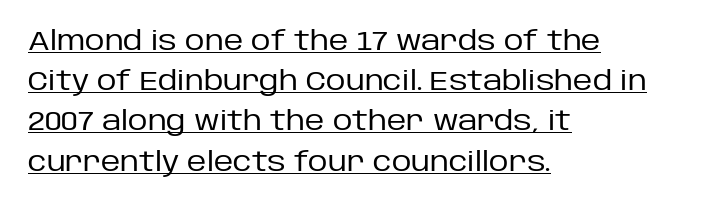
Observe the ordinary spacing: letters are neighbours, not strangers. Ascenders rise straight up at ninety degrees. Emphasis is given by a line drawn under the lettering. A quiet, ordinary-to-light weight characterises the typeface. These lines are set flush left with a ragged right edge. Quick note: interline space is typical.
